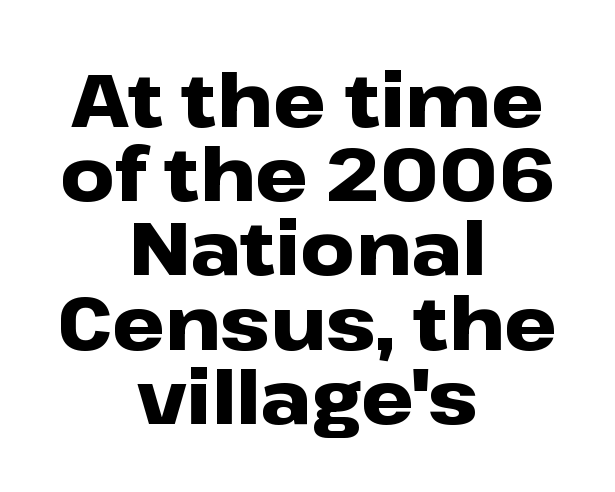
Q: Is the text bold? A: Yes.
Q: Is the text italic (slanted)? A: No, it is upright.
Q: Is the typeface a serif or a sans-serif typeface? A: Sans-serif.
Q: Is the text underlined? A: No.
Q: How is the paragraph aligned? A: Centered.
Q: Is the spacing between letters normal or unusually wide? A: Normal.
Q: Is the spacing between lines tight, normal or loose? A: Tight.
Q: Width (condensed, normal, or wide)? A: Wide.
Q: Stroke contrast? A: Low.
Q: x-height? A: Medium.
Q: Monospaced? A: No.
